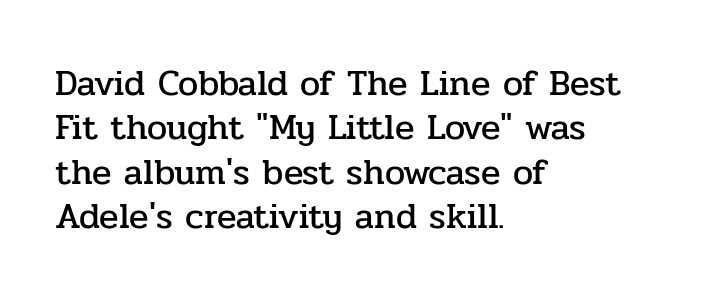
The image shows 36 px serif type, upright; set left-aligned, line spacing 1.23x, normal letter spacing, not underlined; low stroke contrast and a medium x-height.
